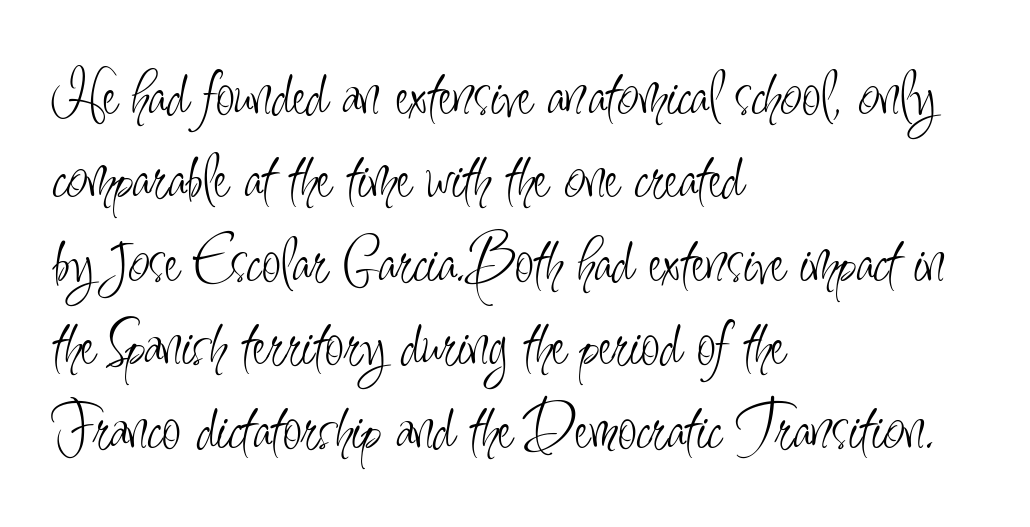
Where is the straight margin? On the left. Spacing verdict: proportional, widths tailored to each character. Between one letter and the next there's only the usual sliver of space. Serifs: no, the terminals of the letterforms are clean.
